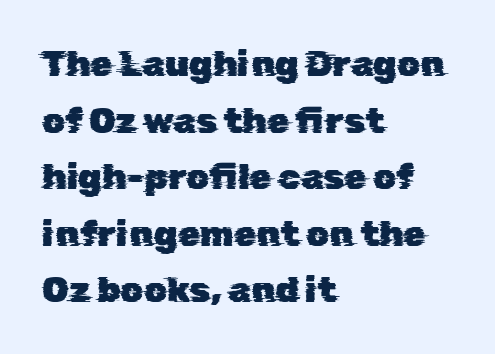
The image shows 36 px sans-serif type; set left-aligned, normal line spacing (1.57x), normal letter spacing, not underlined; low stroke contrast and a medium x-height.
